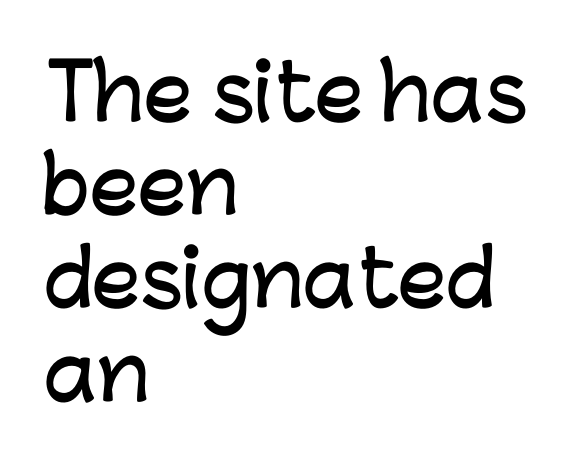
Q: Is the text italic (slanted)? A: No, it is upright.
Q: Is the typeface a serif or a sans-serif typeface? A: Sans-serif.
Q: Is the text underlined? A: No.
Q: How is the paragraph aligned? A: Left-aligned.
Q: Is the spacing between letters normal or unusually wide? A: Normal.
Q: Width (condensed, normal, or wide)? A: Normal.
Q: Stroke contrast? A: Low.
Q: x-height? A: Medium.
Q: Monospaced? A: No.
